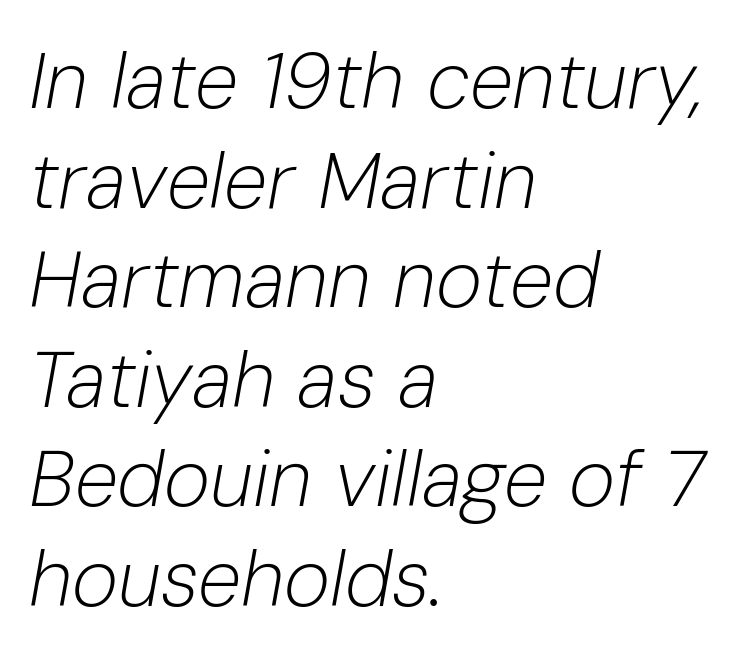
{"italic": "yes", "lean": "right", "slant_degrees": 10, "bold": "no", "weight": "light", "width": "normal", "stroke_contrast": "low", "x_height": "medium", "monospaced": "no", "underline": "no", "align": "left", "line_spacing": "normal", "line_spacing_ratio": 1.26, "letter_spacing": "normal", "letter_spacing_em": 0.0, "glyph_px": 79}
